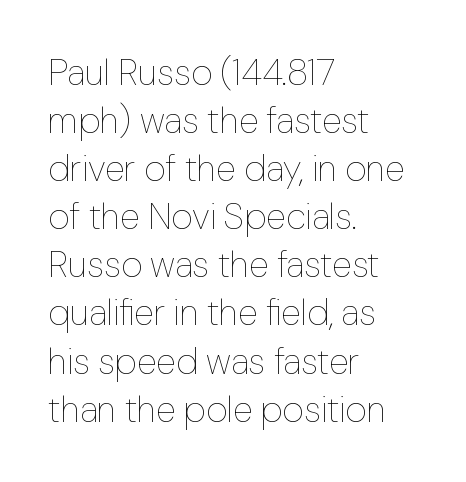
When letters stand straight like this, we call the style roman or upright. Successive baselines arrive at the customary interval. Compared with a centered layout, this one pins lines to the left instead. Each letter keeps its own natural width here, so spacing adapts to shape.
